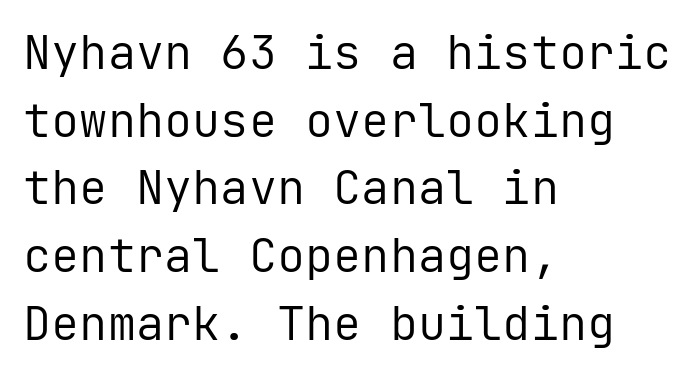
Q: Is the text bold? A: No.
Q: Is the text italic (slanted)? A: No, it is upright.
Q: Is the typeface a serif or a sans-serif typeface? A: Sans-serif.
Q: Is the text underlined? A: No.
Q: How is the paragraph aligned? A: Left-aligned.
Q: Is the spacing between letters normal or unusually wide? A: Normal.
Q: Is the spacing between lines tight, normal or loose? A: Normal.
Q: Width (condensed, normal, or wide)? A: Normal.
Q: Stroke contrast? A: Low.
Q: x-height? A: Medium.
Q: Monospaced? A: Yes.
